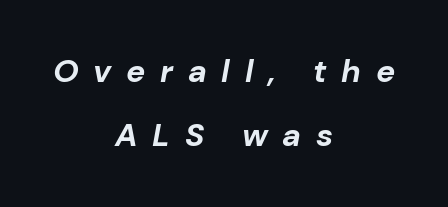
{"italic": "yes", "lean": "right", "slant_degrees": 10, "bold": "yes", "weight": "bold", "width": "normal", "stroke_contrast": "low", "x_height": "medium", "monospaced": "no", "underline": "no", "align": "center", "line_spacing": "loose", "line_spacing_ratio": 2.01, "letter_spacing": "wide", "letter_spacing_em": 0.46, "glyph_px": 32}
